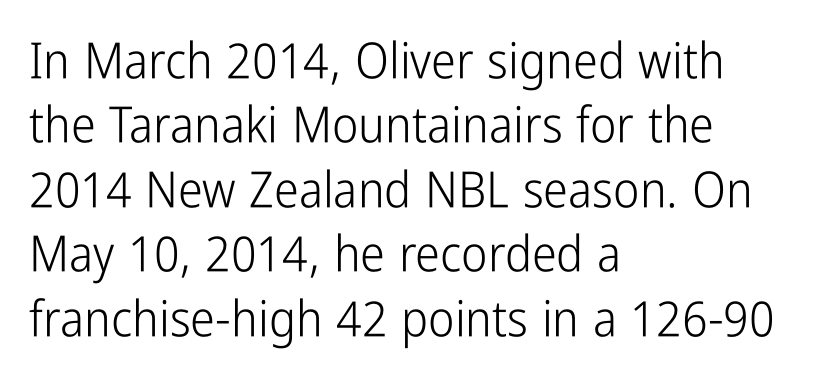
Q: Is the text bold? A: No.
Q: Is the text italic (slanted)? A: No, it is upright.
Q: Is the typeface a serif or a sans-serif typeface? A: Sans-serif.
Q: Is the text underlined? A: No.
Q: How is the paragraph aligned? A: Left-aligned.
Q: Is the spacing between letters normal or unusually wide? A: Normal.
Q: Is the spacing between lines tight, normal or loose? A: Normal.
Q: Width (condensed, normal, or wide)? A: Condensed.
Q: Stroke contrast? A: Low.
Q: x-height? A: Medium.
Q: Monospaced? A: No.
